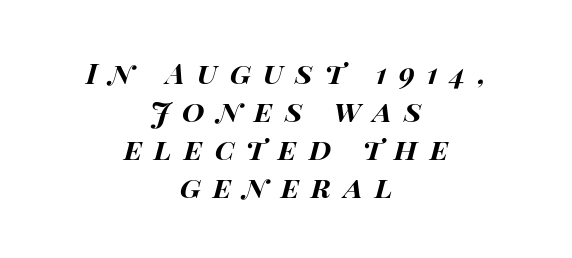
{"italic": "yes", "lean": "right", "slant_degrees": 15, "bold": "yes", "weight": "bold", "width": "wide", "stroke_contrast": "high", "x_height": "large", "monospaced": "no", "underline": "no", "align": "center", "line_spacing": "normal", "line_spacing_ratio": 1.31, "letter_spacing": "wide", "letter_spacing_em": 0.42, "glyph_px": 29}
